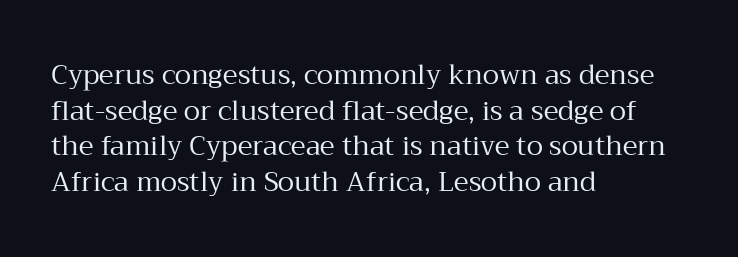
The image shows 27 px text type, upright; set left-aligned, normal line spacing (1.32x), normal letter spacing, not underlined.
